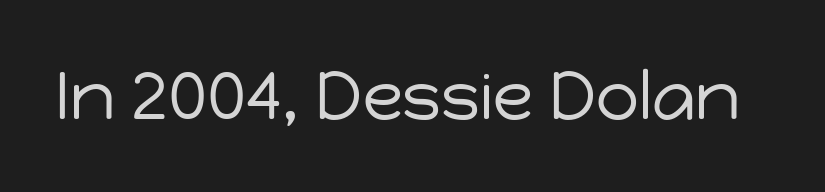
In terms of letterform style, serifs are entirely absent. You could call the tracking neutral — neither tight nor loose. The face looks like a standard text weight, possibly lighter. This sample uses an upright cut, with every glyph sitting square on the baseline. The string is rendered with underlining switched off. Note the varied advance widths — an 'i' is clearly narrower than an 'm'.
